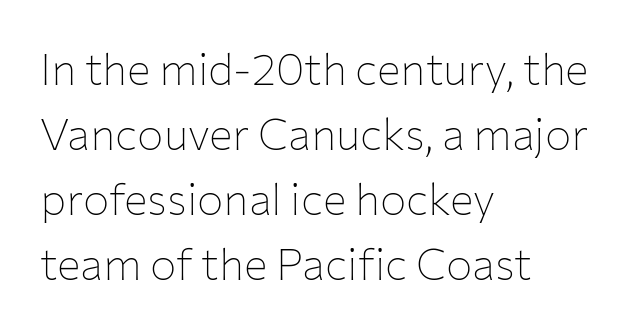
Q: Is the text bold? A: No.
Q: Is the text italic (slanted)? A: No, it is upright.
Q: Is the typeface a serif or a sans-serif typeface? A: Sans-serif.
Q: Is the text underlined? A: No.
Q: How is the paragraph aligned? A: Left-aligned.
Q: Is the spacing between letters normal or unusually wide? A: Normal.
Q: Is the spacing between lines tight, normal or loose? A: Normal.
Q: Width (condensed, normal, or wide)? A: Normal.
Q: Stroke contrast? A: Low.
Q: x-height? A: Medium.
Q: Monospaced? A: No.
